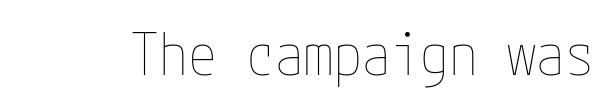
The line texture is even and compact thanks to regular tracking. Words float on clear page, feet unadorned. The font is comparable to plain body text, perhaps lighter. Ordinary non-slanted type is in use.
